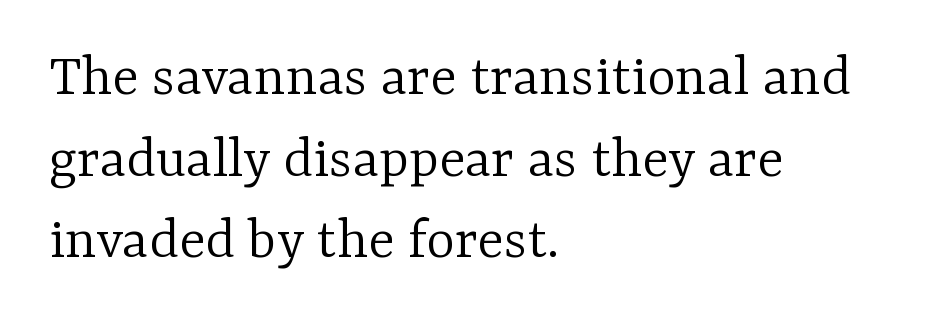
The image shows 61 px light serif type, upright; set left-aligned, normal line spacing (1.34x), normal letter spacing, not underlined; low stroke contrast and a medium x-height.
